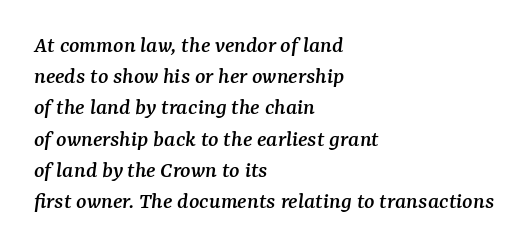
The image shows 24 px text type, italic (leaning right); set left-aligned, normal line spacing (1.3x), normal letter spacing, not underlined.
